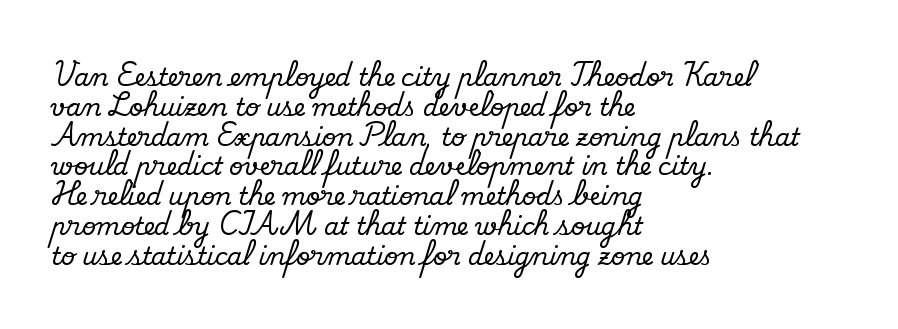
Q: Is the text italic (slanted)? A: Yes.
Q: Is the text underlined? A: No.
Q: How is the paragraph aligned? A: Left-aligned.
Q: Is the spacing between letters normal or unusually wide? A: Normal.
